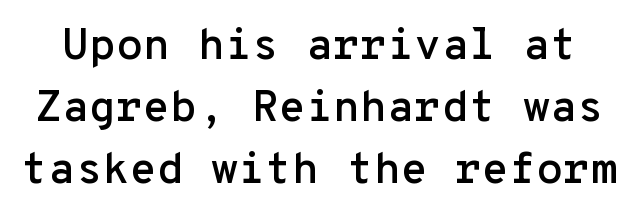
Q: Is the text italic (slanted)? A: No, it is upright.
Q: Is the typeface a serif or a sans-serif typeface? A: Sans-serif.
Q: Is the text underlined? A: No.
Q: Is the spacing between letters normal or unusually wide? A: Normal.
Q: Is the spacing between lines tight, normal or loose? A: Normal.
Q: Width (condensed, normal, or wide)? A: Normal.
Q: Stroke contrast? A: Low.
Q: x-height? A: Medium.
Q: Monospaced? A: Yes.
